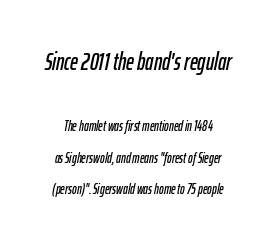
Students, observe: this is what heavily led, spacious text looks like. Scale decreases going downward across the two blocks. Descender tails drop into unmarked territory. These lines were composed using italics.
